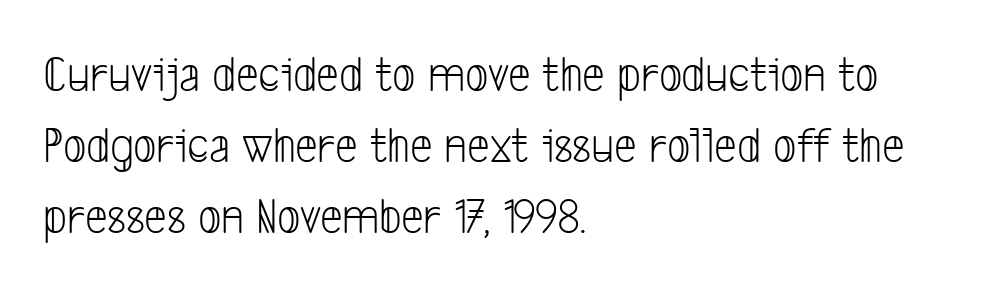
The image shows 51 px light, condensed sans-serif type; set left-aligned, normal line spacing (1.39x), normal letter spacing, not underlined; low stroke contrast and a medium x-height.
